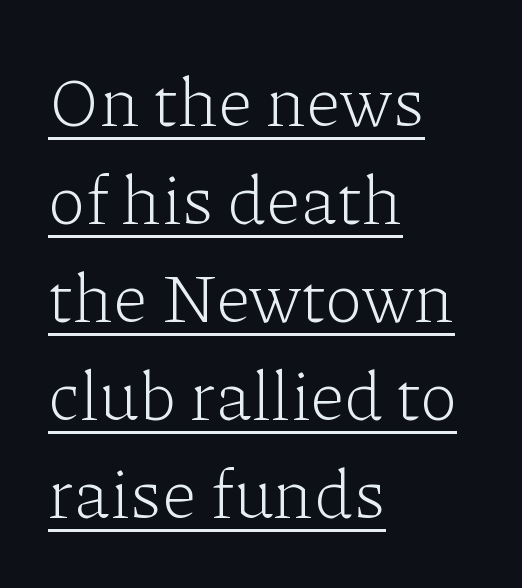
{"serif": "yes", "italic": "no", "bold": "no", "weight": "light", "width": "normal", "stroke_contrast": "low", "x_height": "medium", "monospaced": "no", "underline": "yes", "align": "left", "line_spacing": "normal", "line_spacing_ratio": 1.4, "letter_spacing": "normal", "letter_spacing_em": 0.0, "glyph_px": 70}
